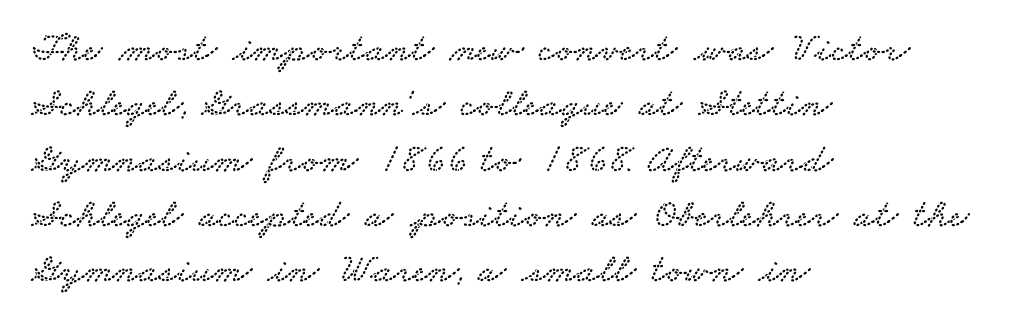
{"width": "wide", "stroke_contrast": "low", "x_height": "small", "monospaced": "no", "underline": "no", "align": "left", "line_spacing": "normal", "line_spacing_ratio": 1.35, "letter_spacing": "normal", "letter_spacing_em": 0.0, "glyph_px": 41}
